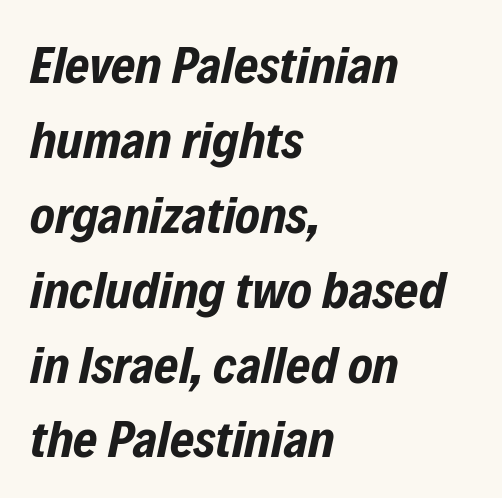
{"italic": "yes", "lean": "right", "slant_degrees": 12, "bold": "yes", "weight": "bold", "width": "condensed", "stroke_contrast": "low", "x_height": "medium", "monospaced": "no", "underline": "no", "align": "left", "line_spacing": "normal", "line_spacing_ratio": 1.44, "letter_spacing": "normal", "letter_spacing_em": 0.0, "glyph_px": 52}
